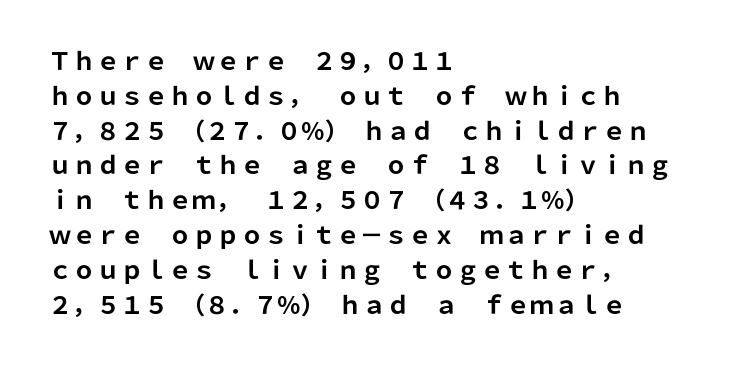
Q: Is the text bold? A: Yes.
Q: Is the text italic (slanted)? A: No, it is upright.
Q: Is the text underlined? A: No.
Q: How is the paragraph aligned? A: Left-aligned.
Q: Is the spacing between letters normal or unusually wide? A: Normal.
Q: Is the spacing between lines tight, normal or loose? A: Normal.
